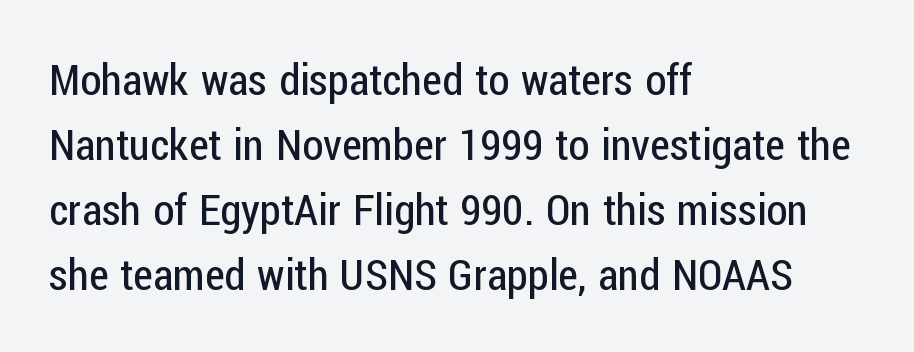
{"serif": "no", "italic": "no", "bold": "no", "weight": "regular", "width": "condensed", "stroke_contrast": "low", "x_height": "medium", "monospaced": "no", "underline": "no", "align": "left", "line_spacing": "normal", "line_spacing_ratio": 1.51, "letter_spacing": "normal", "letter_spacing_em": 0.0, "glyph_px": 43}
